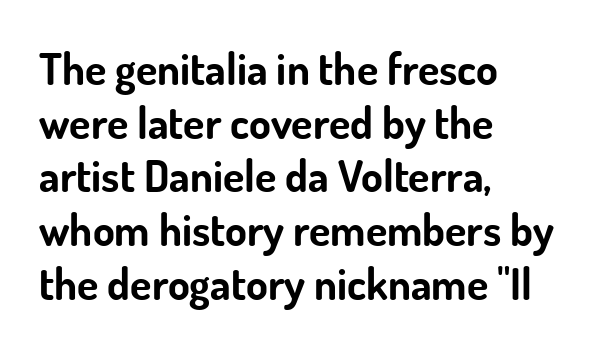
The image shows 44 px bold sans-serif type, upright; set left-aligned, line spacing 1.22x, normal letter spacing, not underlined; low stroke contrast and a small x-height.
